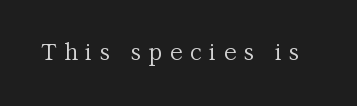
Q: Is the text bold? A: No.
Q: Is the text italic (slanted)? A: No, it is upright.
Q: Is the text underlined? A: No.
Q: Is the spacing between letters normal or unusually wide? A: Unusually wide.
